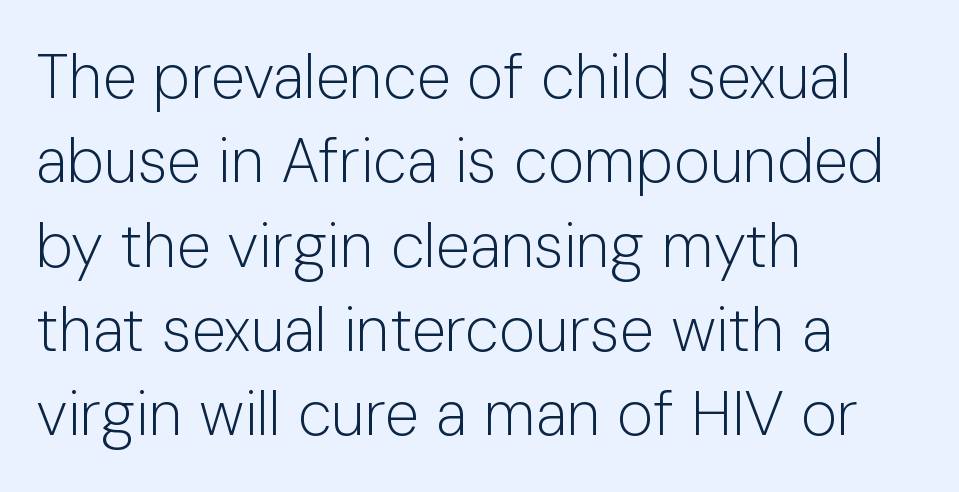
Are there feet on the stems? There aren't — it's a sans. How are the letters spaced? Ordinarily, with no added tracking. Compared with a centered layout, this one pins lines to the left instead. It's the straight-up-and-down kind of type. Compared with typical paragraphs, the rows here are spaced about the same. The typeface has the unassuming heft of standard copy or less.
